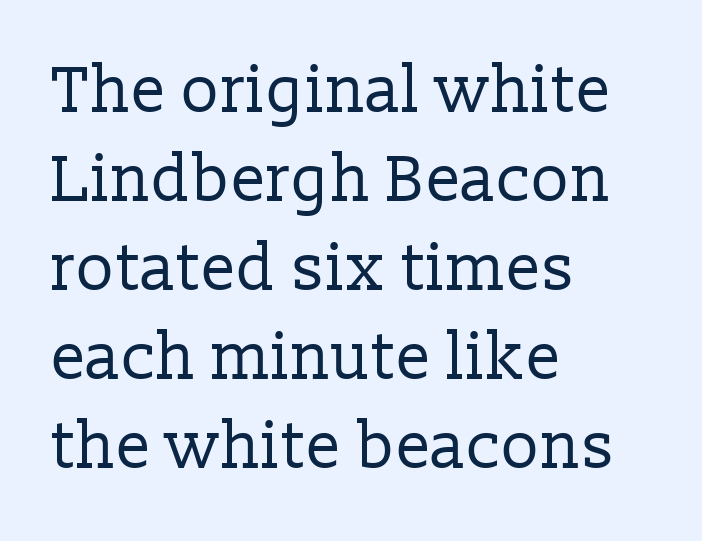
The image shows 65 px regular-weight serif type, upright; set left-aligned, normal line spacing (1.37x), normal letter spacing, not underlined; low stroke contrast and a medium x-height.
